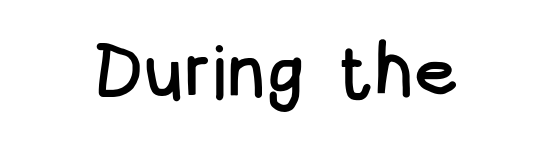
The image shows 74 px condensed sans-serif type, upright; set normal letter spacing, not underlined; low stroke contrast and a large x-height.
